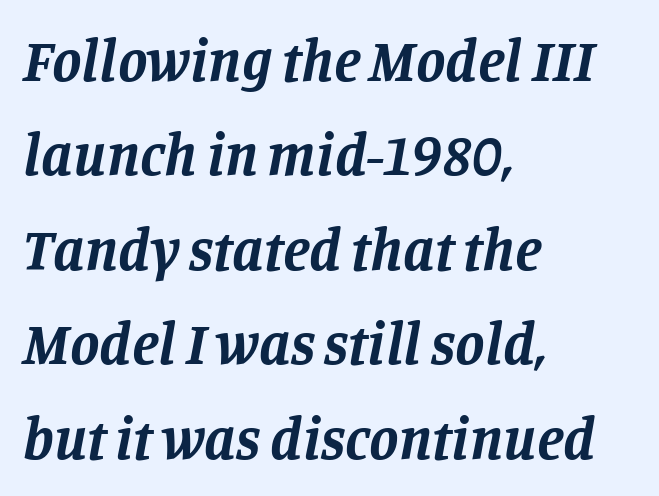
The letters are slanted; this is an italic face. In CSS terms this would be text-align: left. Every letter is thick-stroked: bold, no question. Spacing verdict: proportional, widths tailored to each character.
